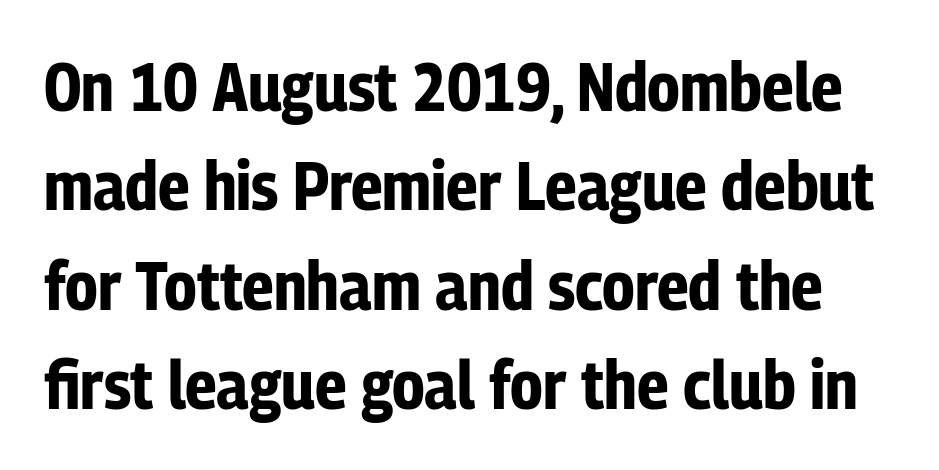
{"serif": "no", "italic": "no", "bold": "yes", "weight": "bold", "width": "condensed", "stroke_contrast": "low", "x_height": "medium", "monospaced": "no", "underline": "no", "line_spacing": "normal", "line_spacing_ratio": 1.44, "letter_spacing": "normal", "letter_spacing_em": 0.0, "glyph_px": 69}
